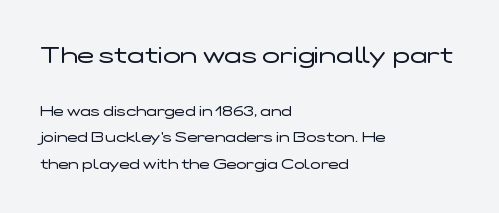
{"italic": "no", "bold": "no", "underline": "no", "align": "left", "line_spacing_ratio": 1.89, "letter_spacing": "normal", "letter_spacing_em": 0.0, "larger_block": "first", "size_ratio": 1.64, "glyph_px": 23}
